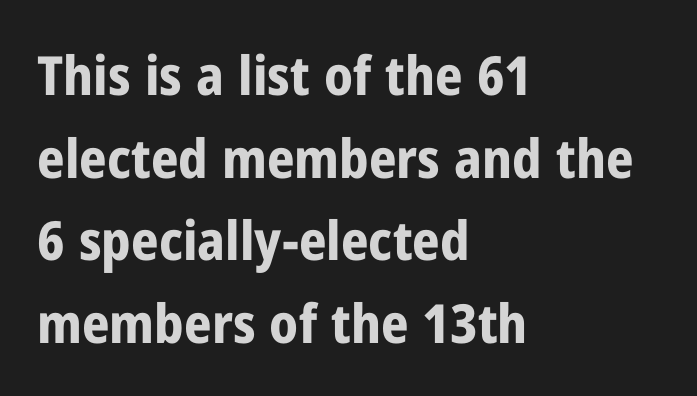
The image shows 54 px bold, condensed sans-serif type, upright; set left-aligned, normal line spacing (1.53x), normal letter spacing, not underlined; low stroke contrast and a medium x-height.
